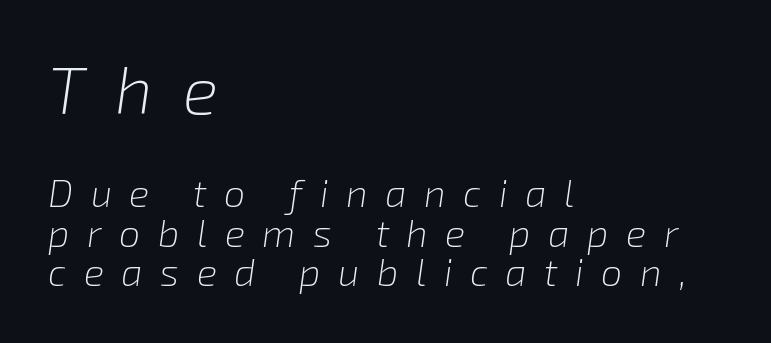
Is the block centered? No — it sits flush against the left margin. The letters are slanted; this is an italic face. Leading: reduced. Each letter keeps its own natural width here, so spacing adapts to shape.
